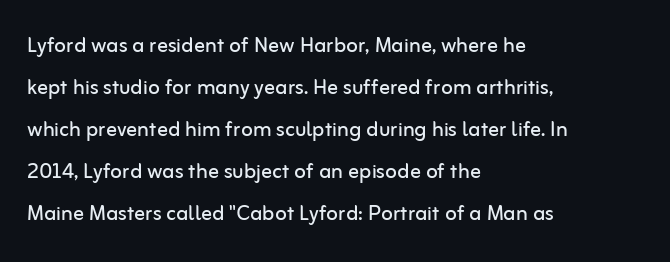
Each new line begins a customary step beneath the previous one. The passage shown is not underscored anywhere. Weight: not bold — regular or lighter. Nope, not italic — everything's standing straight. A classic flush-left, rag-right setting is used for this passage.
